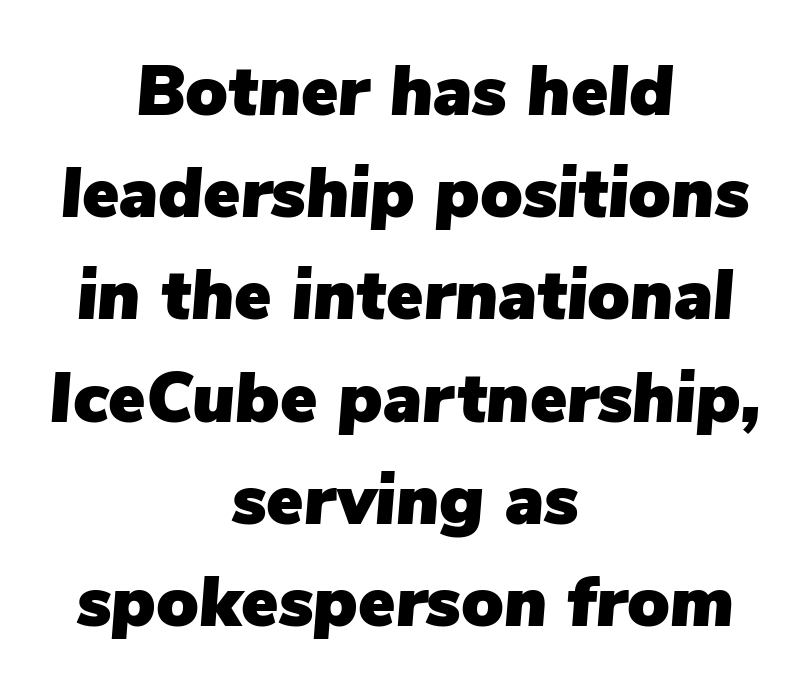
The image shows 70 px text type, italic (leaning right); set centered, normal line spacing (1.46x), normal letter spacing, not underlined; low stroke contrast and a medium x-height.
